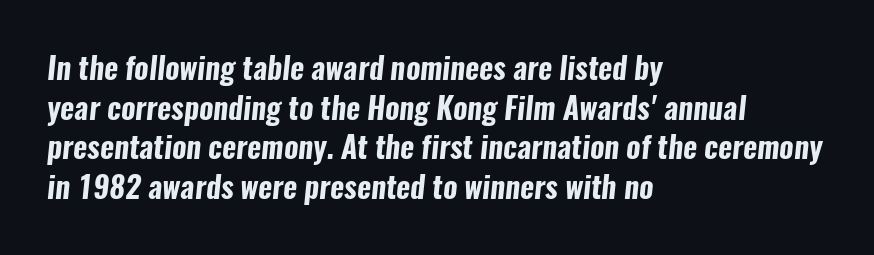
The image shows 30 px bold, condensed sans-serif type; set left-aligned, normal line spacing (1.32x), normal letter spacing, not underlined; low stroke contrast and a medium x-height.
